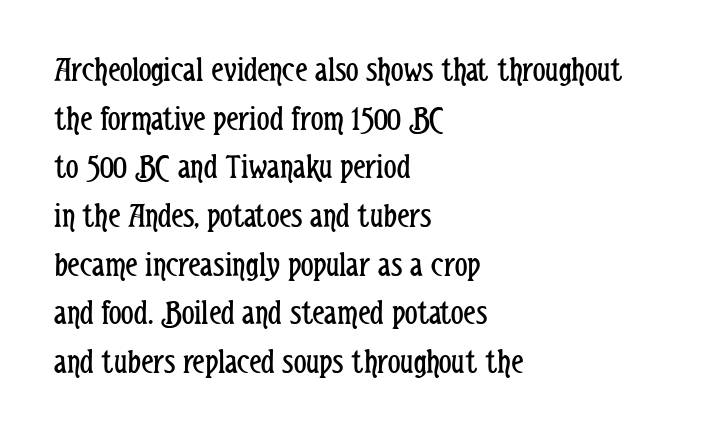
Style check: upright. There is no visible air inserted between adjacent glyphs. The foot of each line stays bare and open. The letters carry no serifs — their stems end cleanly without finishing strokes.
